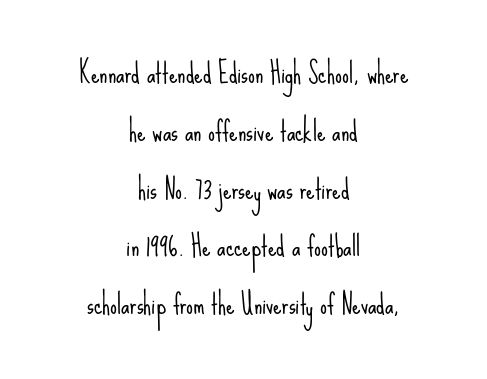
Look at the tracking — it's just the regular setting, nothing added. Leftover space on each line is divided equally before and after the words. Rendered with straight, roman letterforms. Any mark beneath the type? The region is blank.
